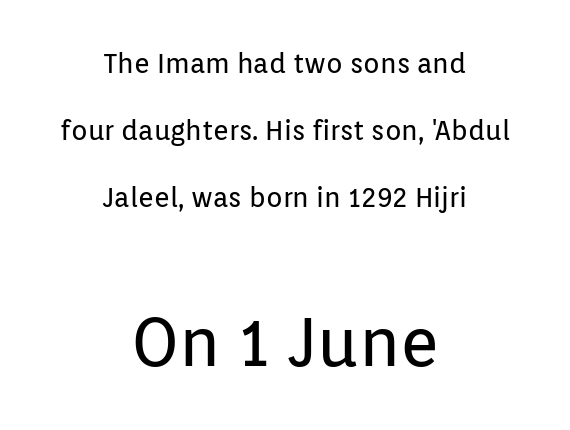
The area under the type is left untouched. Note: smaller setting up top, larger setting below. Is the letter spacing exaggerated? No — it looks like the ordinary default. The vertical gap from one line to the next is large. The text was rendered using a sans face with plain stroke endings. Weight class: somewhere from thin through regular.
